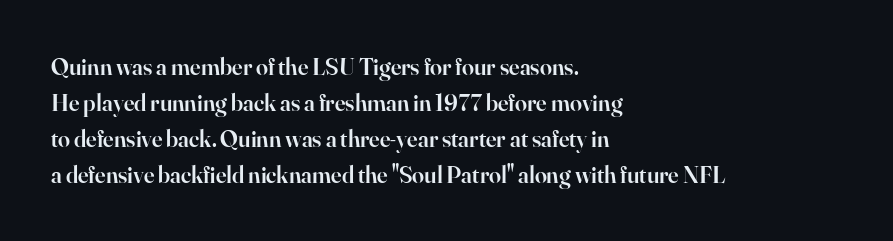
The type is set solid horizontally, with unmodified tracking. The space beneath each line is pristine and unruled. The passage shown stacks its lines at a standard gap. Visually the block forms a straight wall on the left and a jagged coastline on the right. The characters look somewhat weighty, a semibold short of true bold.
